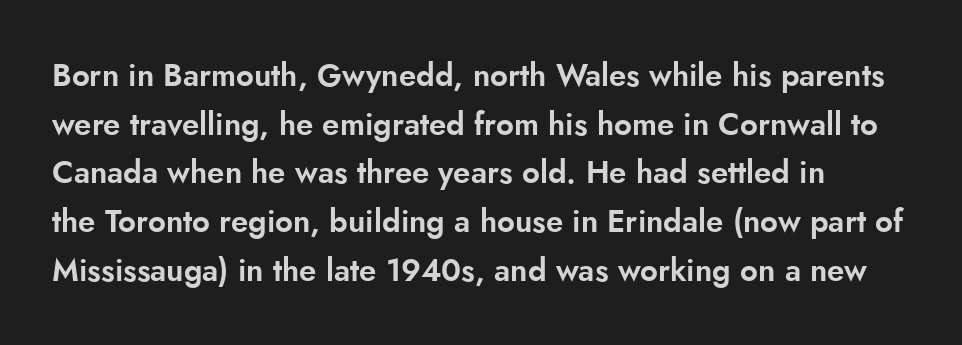
Q: Is the text italic (slanted)? A: No, it is upright.
Q: Is the typeface a serif or a sans-serif typeface? A: Sans-serif.
Q: Is the text underlined? A: No.
Q: Is the spacing between letters normal or unusually wide? A: Normal.
Q: Is the spacing between lines tight, normal or loose? A: Normal.
Q: Width (condensed, normal, or wide)? A: Normal.
Q: Stroke contrast? A: Low.
Q: x-height? A: Small.
Q: Monospaced? A: No.
